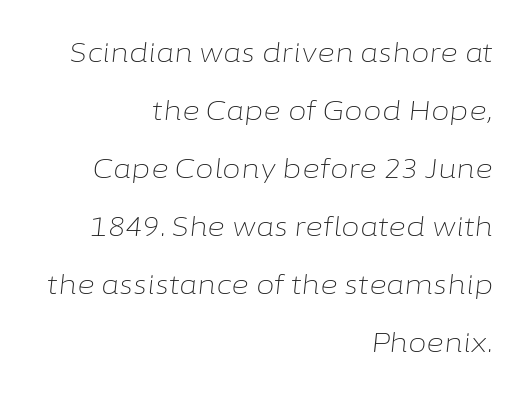
Letters have the restrained weight of plain body copy at most. The text carries the slant typical of an italic or oblique font. Descenders are the only things crossing below the line. What stands out about the letter spacing? Nothing — it is the standard amount.
